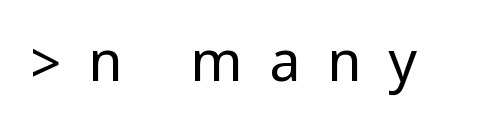
{"serif": "no", "italic": "no", "bold": "no", "weight": "regular", "width": "condensed", "stroke_contrast": "low", "underline": "no", "letter_spacing": "wide", "letter_spacing_em": 0.47, "glyph_px": 56}
